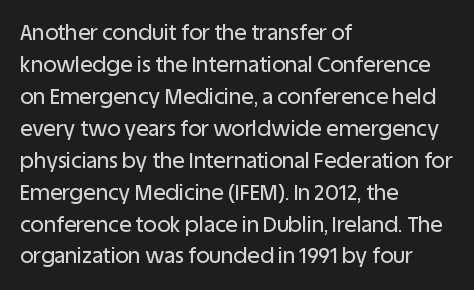
Spacing between characters is what you'd get straight out of the box. This sample is left-justified, so line endings fall wherever the words run out. Has an underline been added? It has not. Evenly set lines give the paragraph a standard silhouette. You can tell it's not italic because the verticals are truly vertical.
